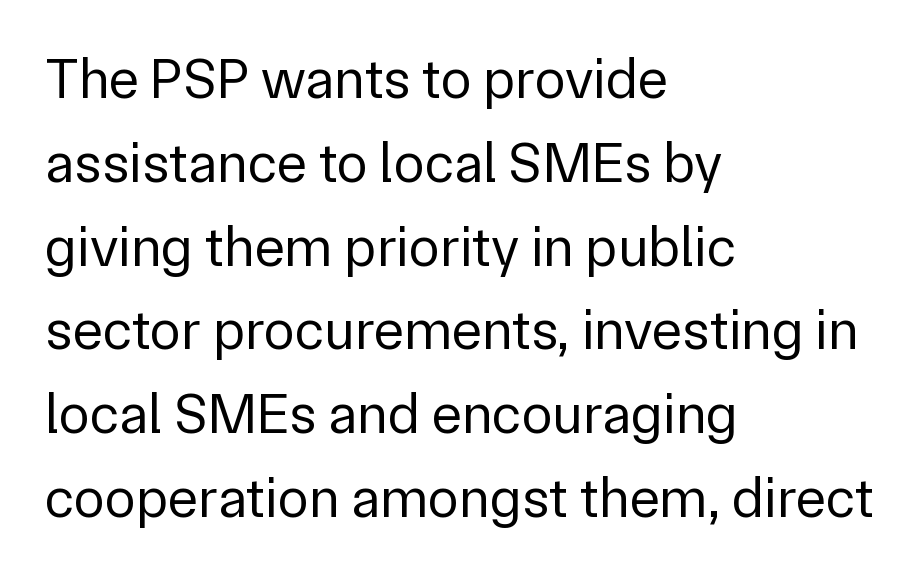
No word sits above an underline. The designer went with a sans here, leaving each stem footless. A typesetter would call this proportional, since set widths differ per character. The rendering keeps characters at their native spacing.
